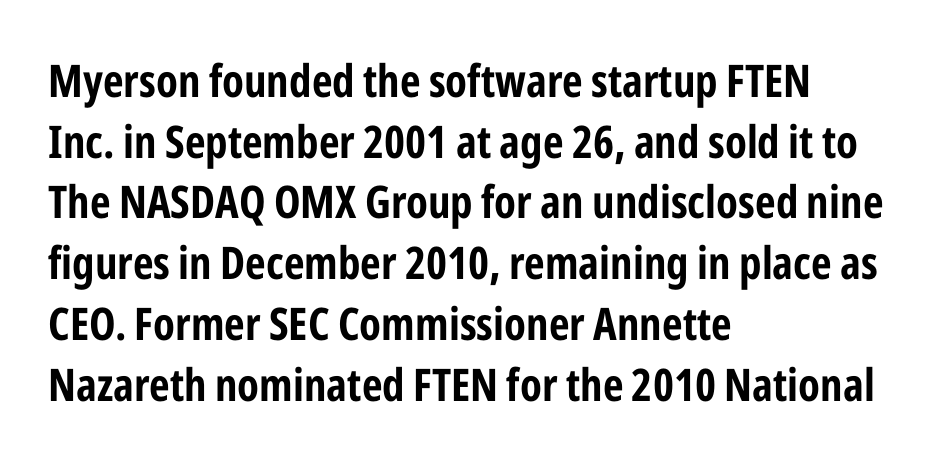
These lines keep a tight, regular rhythm from letter to letter. Observe the absence of serifs on each vertical stroke in this sample. Which margin do the lines hug? The left one — the right edge is uneven. The area under the type is left untouched. The lettering stays uniformly vertical, giving the passage a roman look. Think of a printed novel: that variable character pitch is what you see here.
